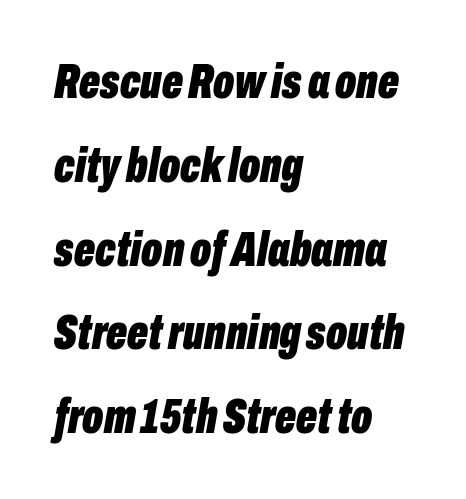
The image shows 49 px bold, condensed type, italic (leaning right); set left-aligned, line spacing 1.71x, normal letter spacing, not underlined; low stroke contrast and a medium x-height.
